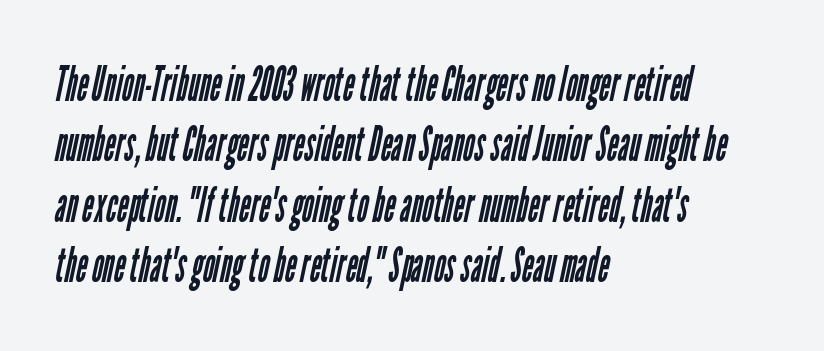
{"serif": "no", "bold": "no", "weight": "regular", "width": "condensed", "stroke_contrast": "low", "x_height": "medium", "monospaced": "no", "underline": "no", "align": "left", "line_spacing": "normal", "line_spacing_ratio": 1.26, "letter_spacing": "normal", "letter_spacing_em": 0.0, "glyph_px": 48}
